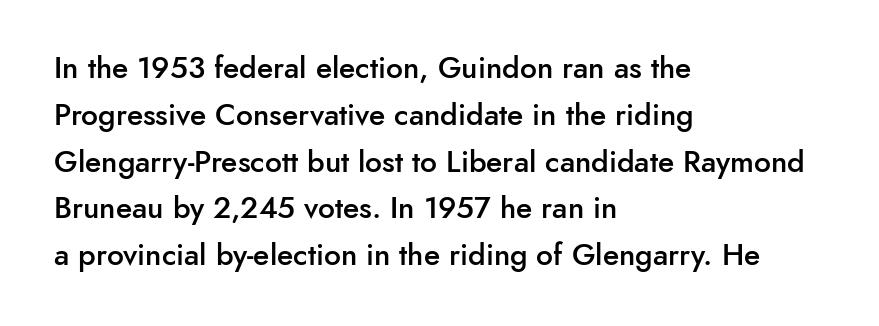
The image shows 30 px semibold sans-serif type, upright; set left-aligned, normal line spacing (1.56x), normal letter spacing, not underlined; low stroke contrast and a small x-height.
